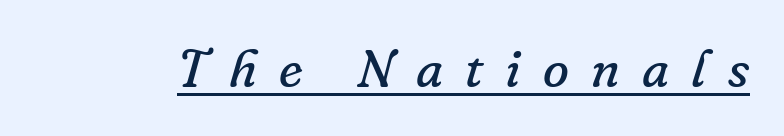
{"serif": "yes", "italic": "yes", "lean": "right", "slant_degrees": 16, "bold": "no", "weight": "regular", "width": "normal", "stroke_contrast": "low", "x_height": "small", "monospaced": "no", "underline": "yes", "letter_spacing": "wide", "letter_spacing_em": 0.42, "glyph_px": 53}
